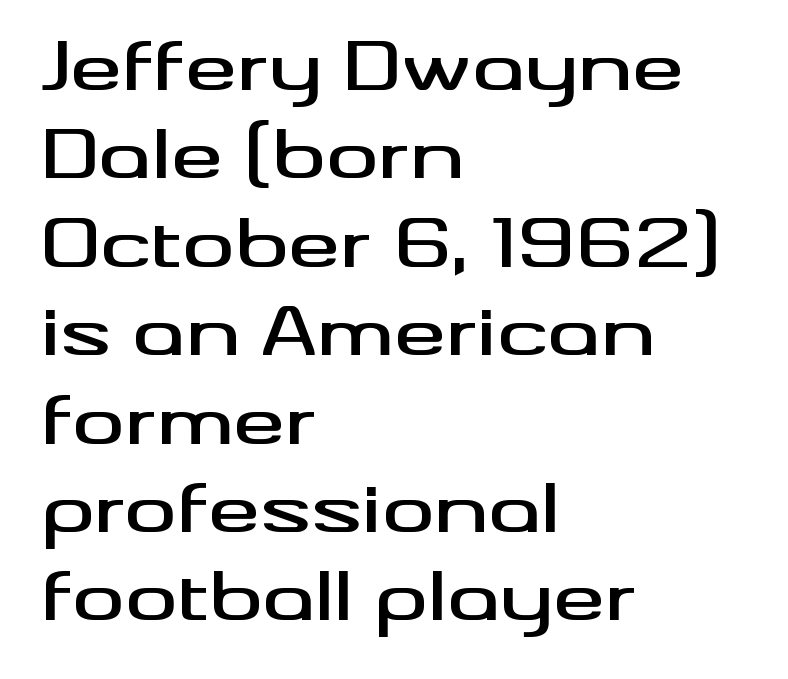
Alignment: flush left. Inter-character spacing is left at the font's built-in metrics. You can tell it's not italic because the verticals are truly vertical. Is this a fixed-width face? No — the glyphs have proportional, varying widths.
